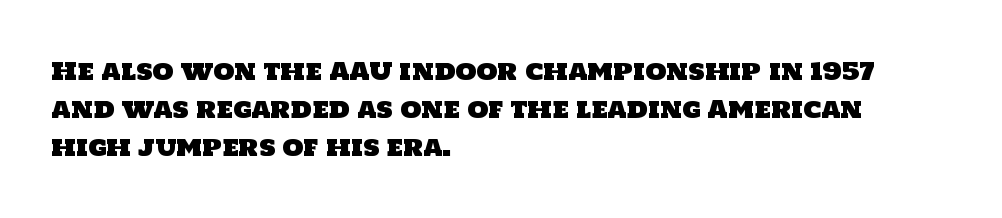
Q: Is the text underlined? A: No.
Q: How is the paragraph aligned? A: Left-aligned.
Q: Is the spacing between letters normal or unusually wide? A: Normal.
Q: Is the spacing between lines tight, normal or loose? A: Normal.
